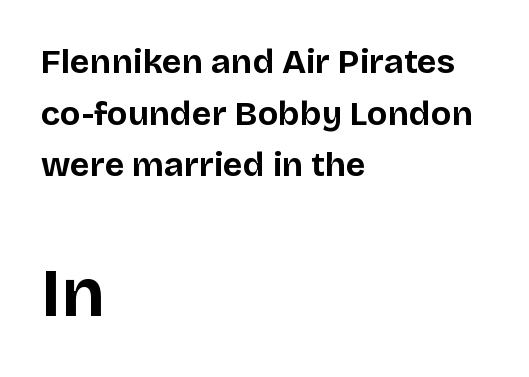
Q: Is the text bold? A: Yes.
Q: Is the text italic (slanted)? A: No, it is upright.
Q: Is the typeface a serif or a sans-serif typeface? A: Sans-serif.
Q: Is the text underlined? A: No.
Q: How is the paragraph aligned? A: Left-aligned.
Q: Is the spacing between letters normal or unusually wide? A: Normal.
Q: Is the spacing between lines tight, normal or loose? A: Normal.
Q: Which block of text is set in a larger size, the first (top) or the second (bottom)? A: The second (bottom) one.
Q: Width (condensed, normal, or wide)? A: Normal.
Q: Stroke contrast? A: Low.
Q: x-height? A: Large.
Q: Monospaced? A: No.
